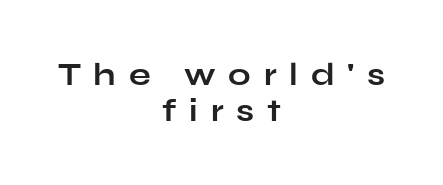
These lines huddle together more closely than default settings would place them. Style check: upright. Each letter keeps its own natural width here, so spacing adapts to shape. Strokes here are thick enough to call this a true bold. A clean baseline with only descenders dipping below it.
